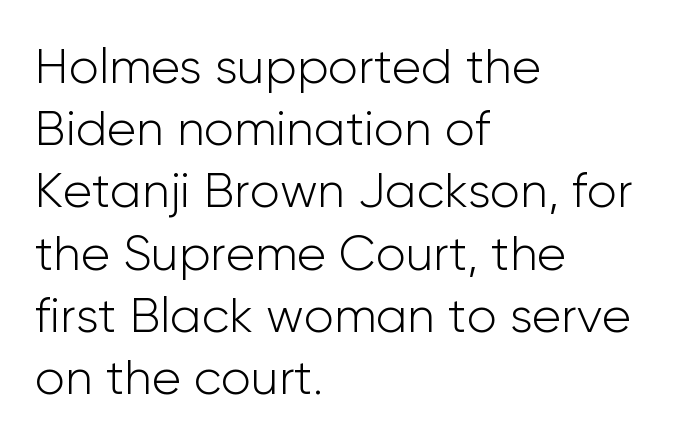
Q: Is the text bold? A: No.
Q: Is the text italic (slanted)? A: No, it is upright.
Q: Is the typeface a serif or a sans-serif typeface? A: Sans-serif.
Q: Is the text underlined? A: No.
Q: How is the paragraph aligned? A: Left-aligned.
Q: Is the spacing between letters normal or unusually wide? A: Normal.
Q: Is the spacing between lines tight, normal or loose? A: Normal.
Q: Width (condensed, normal, or wide)? A: Normal.
Q: Stroke contrast? A: Low.
Q: x-height? A: Medium.
Q: Monospaced? A: No.
